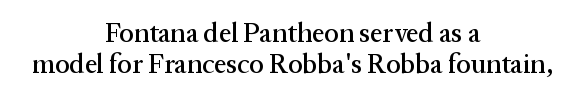
Q: Is the text italic (slanted)? A: No, it is upright.
Q: Is the text underlined? A: No.
Q: How is the paragraph aligned? A: Centered.
Q: Is the spacing between letters normal or unusually wide? A: Normal.
Q: Is the spacing between lines tight, normal or loose? A: Tight.
